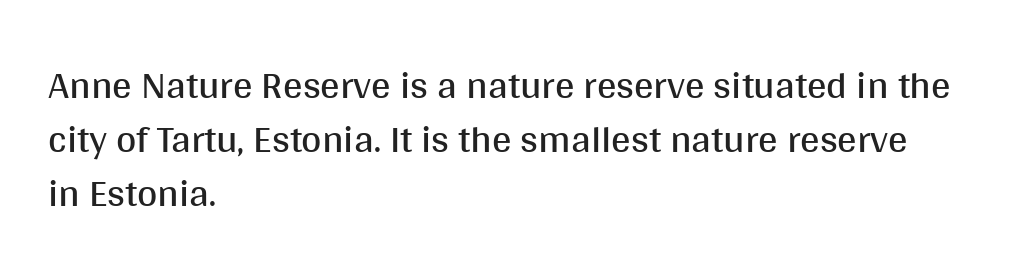
A clean baseline with only descenders dipping below it. Vertically, the passage feels balanced, rows spaced as you'd expect. In terms of letterform style, serifs are entirely absent. Line beginnings align vertically; line endings do not.
